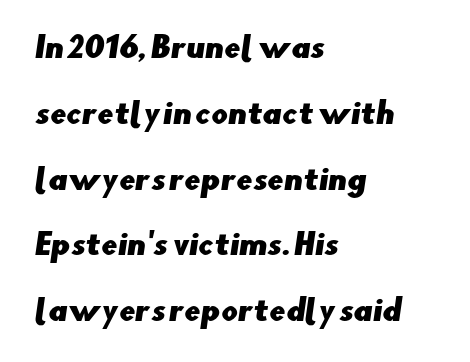
{"serif": "no", "width": "normal", "stroke_contrast": "low", "x_height": "small", "monospaced": "no", "underline": "no", "align": "left", "line_spacing": "loose", "line_spacing_ratio": 2.27, "letter_spacing": "normal", "letter_spacing_em": 0.0, "glyph_px": 29}
